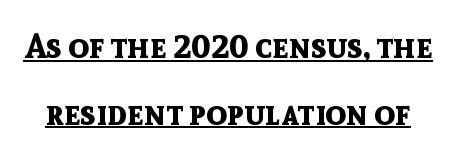
These lines are rendered in a variable-pitch font. Beneath each row of characters lies a ruled line. This sample uses an upright cut, with every glyph sitting square on the baseline. Students, observe: this is what heavily led, spacious text looks like. Note: no serifs on the glyphs. The strokes are fattened all the way to bold.
